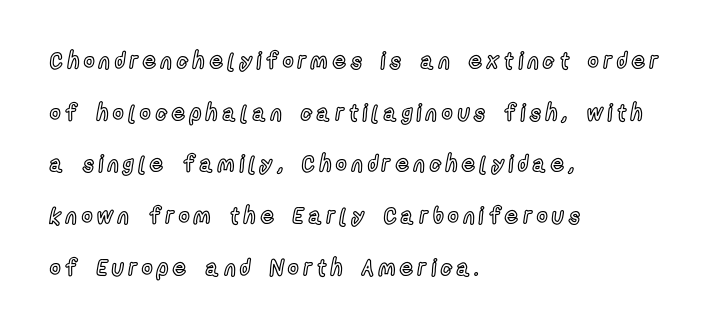
The image shows 23 px text type; set left-aligned, loose line spacing (2.25x), unusually wide letter spacing (+0.21 em), not underlined.
